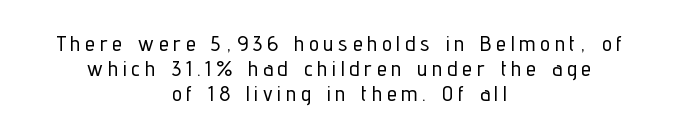
{"italic": "no", "underline": "no", "align": "center", "line_spacing": "tight", "line_spacing_ratio": 1.13, "letter_spacing": "wide", "letter_spacing_em": 0.23, "glyph_px": 22}
